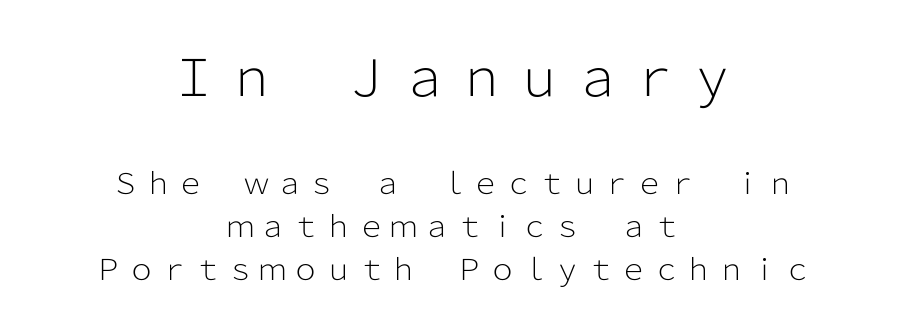
Check where the strokes stop: nothing finishes them off — pure sans. Do the letters lean? They stand straight. The font is comparable to plain body text, perhaps lighter. Is this a fixed-width face? No — the glyphs have proportional, varying widths.
